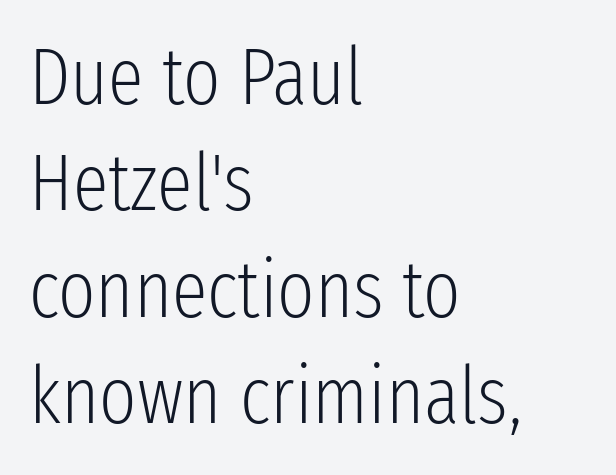
Line beginnings align vertically; line endings do not. Designer's note — italics off, roman on. Note the varied advance widths — an 'i' is clearly narrower than an 'm'. The rendering uses a moderate line-height, typical for paragraphs.
